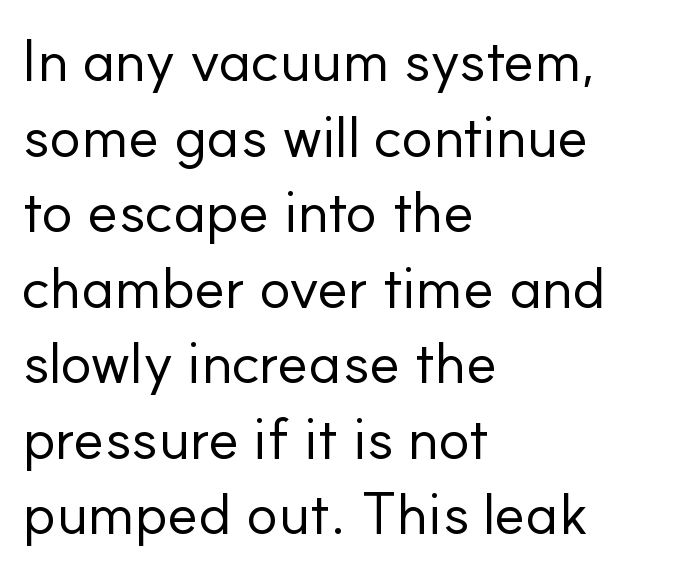
Q: Is the text bold? A: No.
Q: Is the text italic (slanted)? A: No, it is upright.
Q: Is the typeface a serif or a sans-serif typeface? A: Sans-serif.
Q: Is the text underlined? A: No.
Q: How is the paragraph aligned? A: Left-aligned.
Q: Is the spacing between letters normal or unusually wide? A: Normal.
Q: Is the spacing between lines tight, normal or loose? A: Normal.
Q: Width (condensed, normal, or wide)? A: Normal.
Q: Stroke contrast? A: Low.
Q: x-height? A: Small.
Q: Monospaced? A: No.
